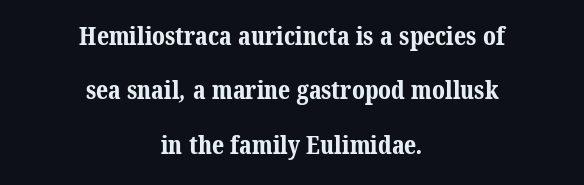
Q: Is the text bold? A: Yes.
Q: Is the text underlined? A: No.
Q: How is the paragraph aligned? A: Centered.
Q: Is the spacing between letters normal or unusually wide? A: Normal.
Q: Is the spacing between lines tight, normal or loose? A: Loose.
